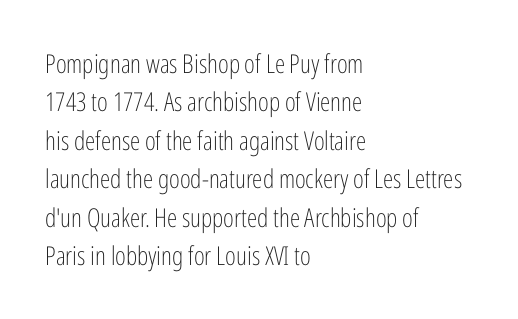
Leftover space on each line is placed entirely after the last word. The font sits on the lighter half of the weight spectrum, regular included. Here the glyphs are tracked normally, forming tight word shapes. Evenly set lines give the paragraph a standard silhouette. The area under the type is left untouched. The letters stand upright; this is a roman face.
